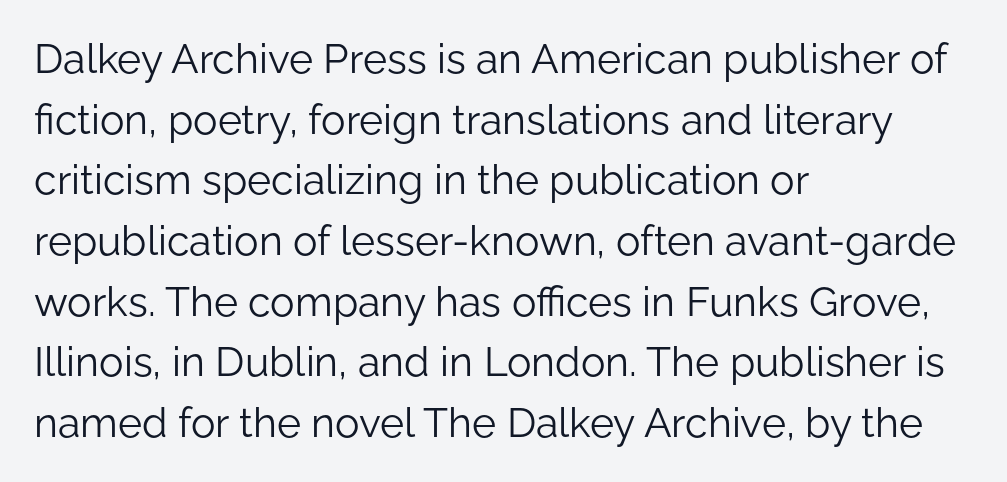
The image shows 41 px light sans-serif type, upright; set left-aligned, normal line spacing (1.48x), normal letter spacing, not underlined; low stroke contrast and a medium x-height.
